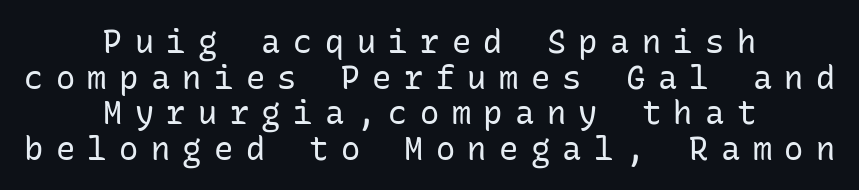
Q: Is the text bold? A: No.
Q: Is the text italic (slanted)? A: No, it is upright.
Q: Is the typeface a serif or a sans-serif typeface? A: Sans-serif.
Q: Is the text underlined? A: No.
Q: How is the paragraph aligned? A: Centered.
Q: Is the spacing between letters normal or unusually wide? A: Unusually wide.
Q: Is the spacing between lines tight, normal or loose? A: Tight.
Q: Width (condensed, normal, or wide)? A: Normal.
Q: Stroke contrast? A: Low.
Q: x-height? A: Medium.
Q: Monospaced? A: Yes.
